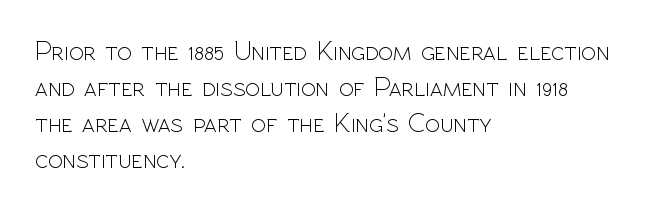
Q: Is the text bold? A: No.
Q: Is the text italic (slanted)? A: No, it is upright.
Q: Is the text underlined? A: No.
Q: How is the paragraph aligned? A: Left-aligned.
Q: Is the spacing between letters normal or unusually wide? A: Normal.
Q: Is the spacing between lines tight, normal or loose? A: Normal.
